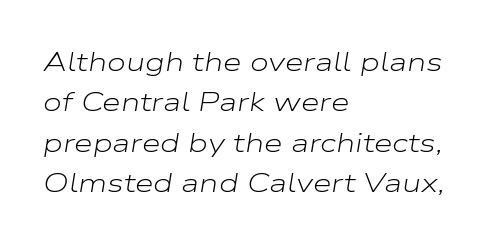
The image shows 27 px text type, italic (leaning right); set left-aligned, normal line spacing (1.5x), normal letter spacing, not underlined.
